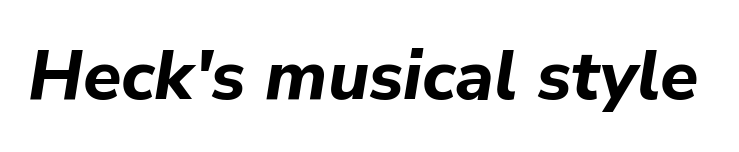
The image shows 70 px bold type, italic (leaning right); set normal letter spacing, not underlined; low stroke contrast and a medium x-height.
